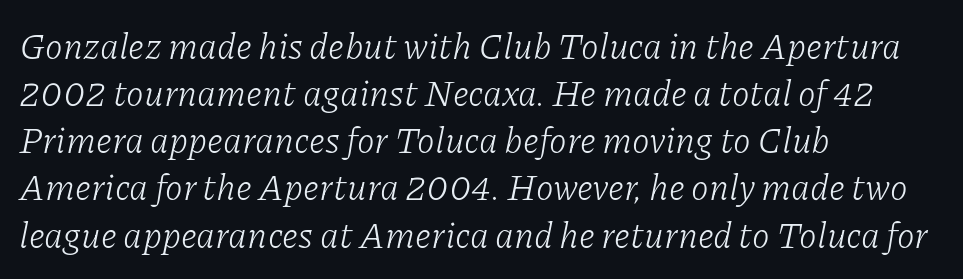
{"serif": "yes", "italic": "yes", "lean": "right", "slant_degrees": 11, "bold": "no", "weight": "light", "width": "normal", "stroke_contrast": "low", "x_height": "medium", "monospaced": "no", "underline": "no", "align": "left", "line_spacing": "normal", "line_spacing_ratio": 1.31, "letter_spacing": "normal", "letter_spacing_em": 0.0, "glyph_px": 36}
